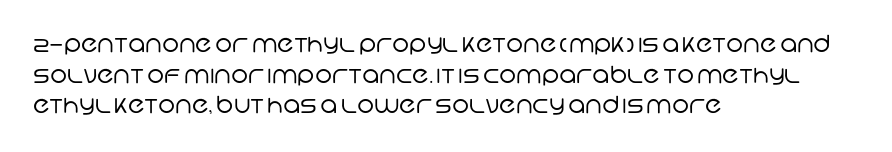
Casual observation: everything's shoved over to the left. The foot of each line stays bare and open. How are the letters spaced? Ordinarily, with no added tracking. Each stroke keeps to a modest, everyday thickness or less.
